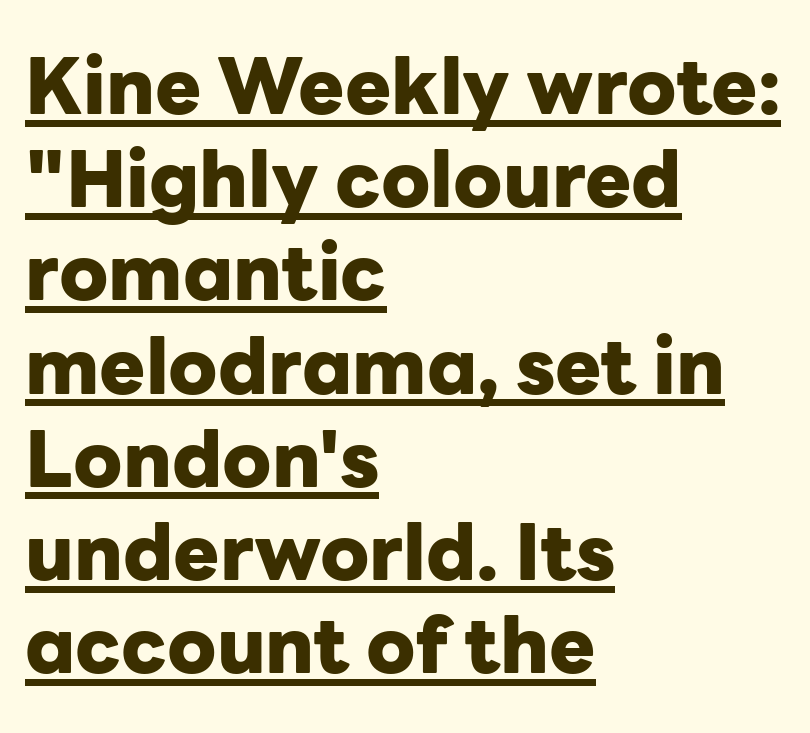
Here the designer chose a conventional face with non-uniform glyph widths. The sample's only ornament is a line tracing under the words. Set as a true bold cut, around the 700 mark. Vertical strokes here are truly vertical. This sample uses a sans-serif face.
